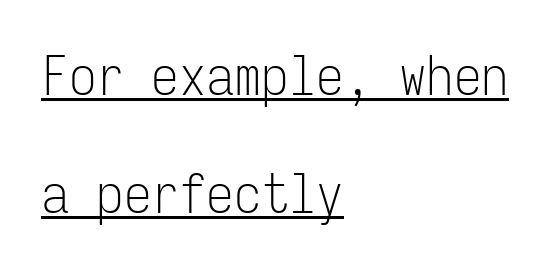
{"serif": "no", "italic": "no", "bold": "no", "weight": "light", "width": "condensed", "stroke_contrast": "low", "x_height": "medium", "monospaced": "yes", "underline": "yes", "align": "left", "line_spacing": "loose", "line_spacing_ratio": 2.14, "letter_spacing": "normal", "letter_spacing_em": 0.0, "glyph_px": 55}
